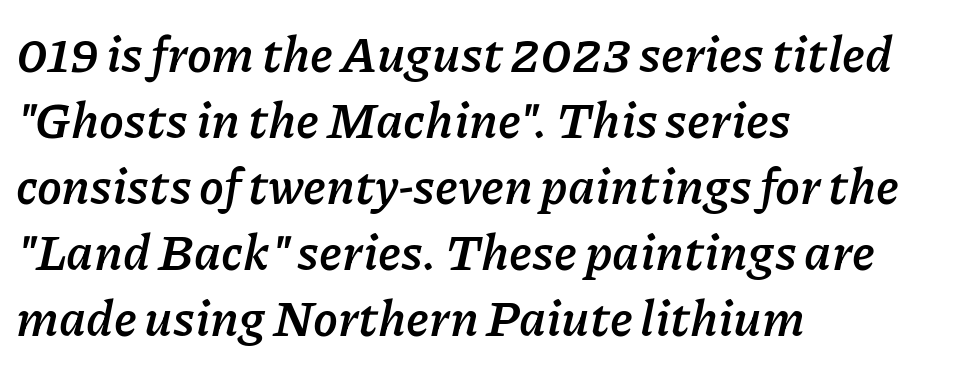
{"italic": "yes", "lean": "right", "slant_degrees": 11, "bold": "yes", "weight": "semibold", "width": "normal", "stroke_contrast": "low", "x_height": "medium", "monospaced": "no", "underline": "no", "align": "left", "line_spacing": "normal", "line_spacing_ratio": 1.32, "letter_spacing": "normal", "letter_spacing_em": 0.0, "glyph_px": 50}
